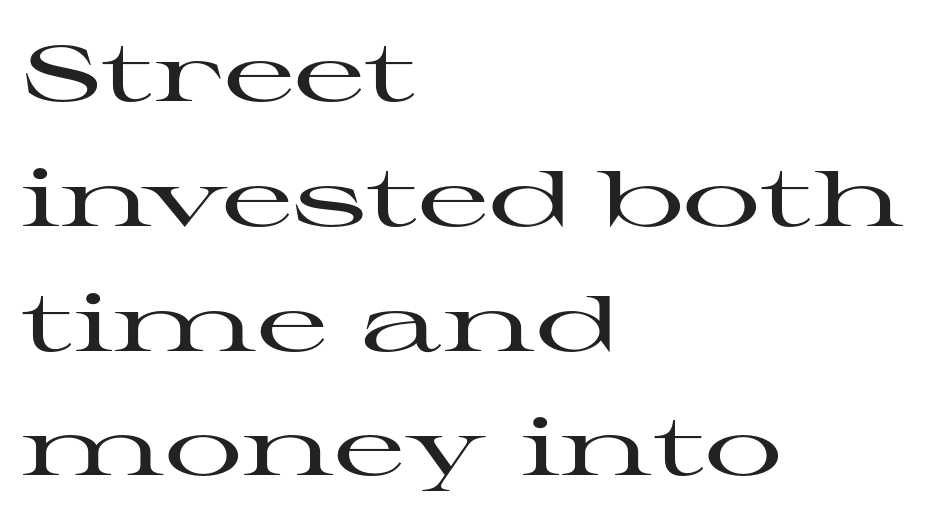
This sample has the flowing, uneven cadence of proportional lettering. The horizontal fit of the characters is conventional and even. Quick note: underline off. The setting favours the left margin, as ordinary paragraphs usually do. Does the leading feel generous? No, just average.
